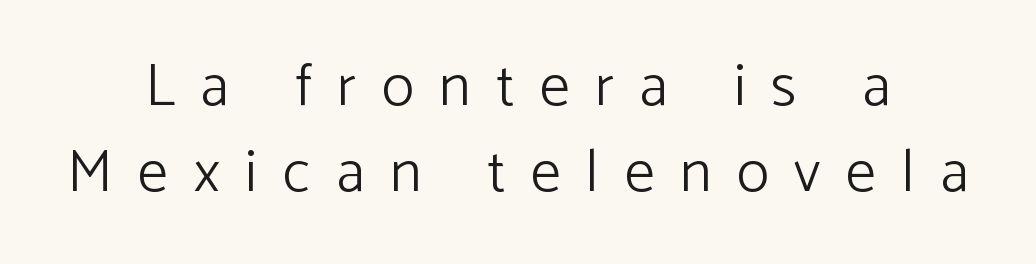
Italic: no, the glyphs are upright roman. Between one letter and the next there's a generous, obvious gap. Looks like regular typesetting: each glyph gets only the width it needs. Nope, no serifs anywhere on these letters. A bare baseline throughout the passage. This rendering uses center alignment, leaving both contours irregular but symmetric.
